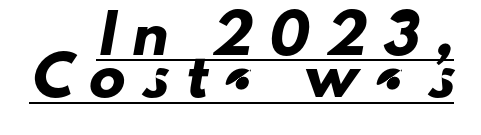
The image shows 36 px sans-serif type; set line spacing 1.18x, unusually wide letter spacing (+0.47 em), underlined; low stroke contrast and a small x-height.
